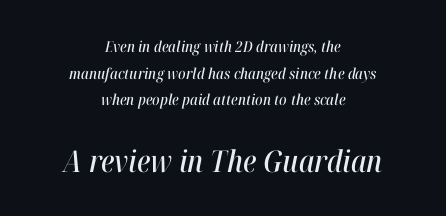
The image shows 30 px condensed type, italic (leaning right); set centered, line spacing 1.77x, normal letter spacing, not underlined; the second (bottom) block is 2.0x larger; high stroke contrast and a medium x-height.
